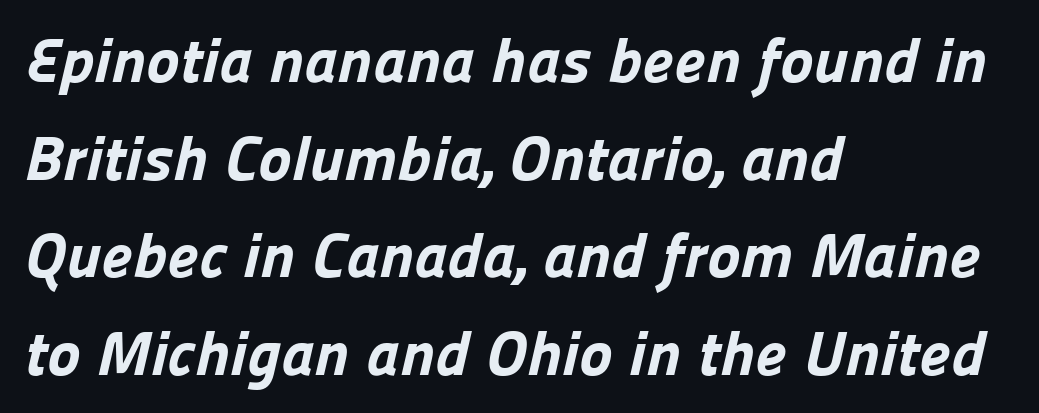
Q: Is the text bold? A: Yes.
Q: Is the typeface a serif or a sans-serif typeface? A: Sans-serif.
Q: Is the text underlined? A: No.
Q: How is the paragraph aligned? A: Left-aligned.
Q: Is the spacing between letters normal or unusually wide? A: Normal.
Q: Is the spacing between lines tight, normal or loose? A: Normal.
Q: Width (condensed, normal, or wide)? A: Normal.
Q: Stroke contrast? A: Low.
Q: x-height? A: Medium.
Q: Monospaced? A: No.
